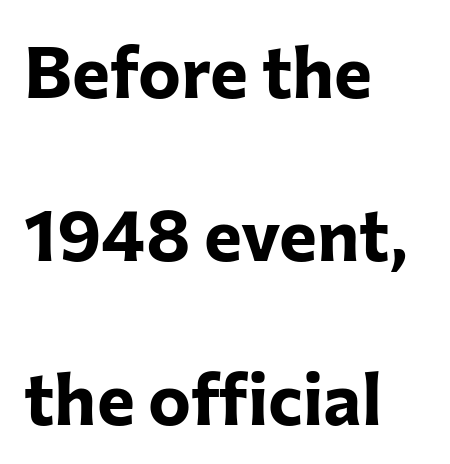
Q: Is the text bold? A: Yes.
Q: Is the text italic (slanted)? A: No, it is upright.
Q: Is the typeface a serif or a sans-serif typeface? A: Sans-serif.
Q: Is the text underlined? A: No.
Q: How is the paragraph aligned? A: Left-aligned.
Q: Is the spacing between letters normal or unusually wide? A: Normal.
Q: Is the spacing between lines tight, normal or loose? A: Loose.
Q: Width (condensed, normal, or wide)? A: Normal.
Q: Stroke contrast? A: Low.
Q: x-height? A: Medium.
Q: Monospaced? A: No.
